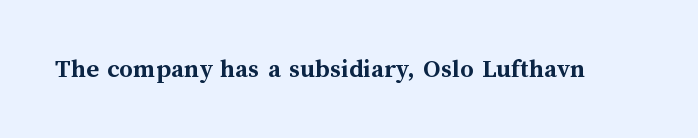
Q: Is the text bold? A: Yes.
Q: Is the text italic (slanted)? A: No, it is upright.
Q: Is the text underlined? A: No.
Q: Is the spacing between letters normal or unusually wide? A: Normal.
